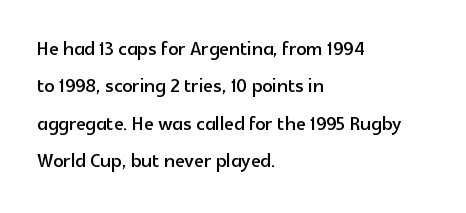
The rendering anchors every line to the left-hand side. The vertical gap from one line to the next is medium. The letterforms sit shoulder to shoulder at normal distance. Lines of text with bare space underneath. This is roman type, the default non-slanted kind.
